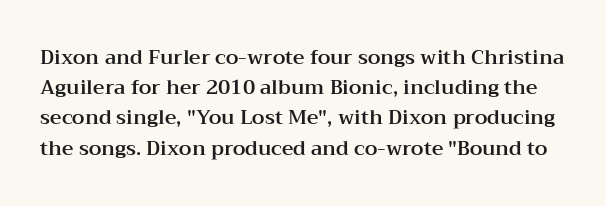
In terms of posture, this sample is upright. Regarding leading, the lines here are spaced in the standard way. The horizontal fit of the characters is conventional and even. Bare-footed words on every line.
